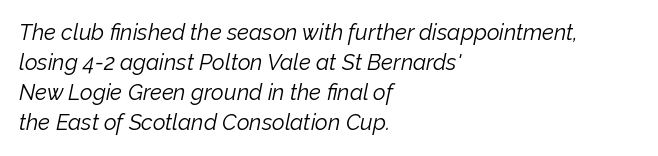
The rendering anchors every line to the left-hand side. Nothing unusual about the tracking: characters are spaced as the font intends. Each row of text sits above clean, open space. When letters slant like this, we call the style italic. The lines sit at an ordinary, default distance from one another. Weight: not bold — regular or lighter.
